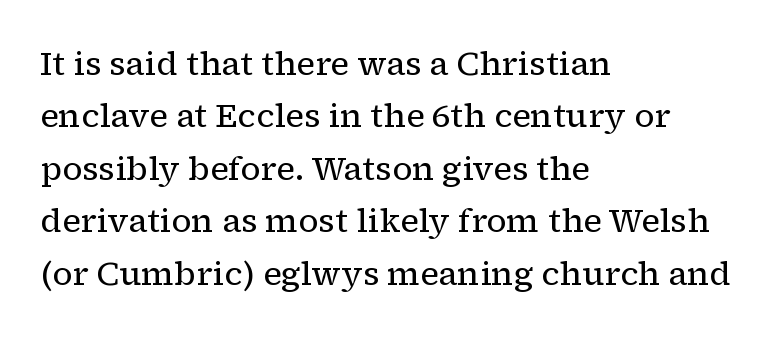
Q: Is the text bold? A: No.
Q: Is the text italic (slanted)? A: No, it is upright.
Q: Is the typeface a serif or a sans-serif typeface? A: Serif.
Q: Is the text underlined? A: No.
Q: How is the paragraph aligned? A: Left-aligned.
Q: Is the spacing between letters normal or unusually wide? A: Normal.
Q: Is the spacing between lines tight, normal or loose? A: Normal.
Q: Width (condensed, normal, or wide)? A: Normal.
Q: Stroke contrast? A: Low.
Q: x-height? A: Medium.
Q: Monospaced? A: No.
